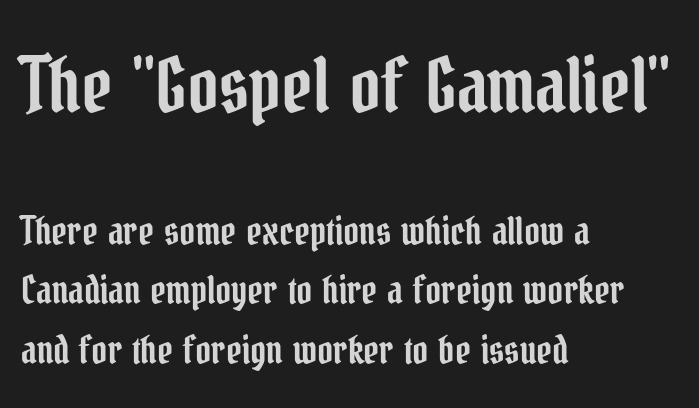
{"serif": "yes", "italic": "no", "width": "condensed", "stroke_contrast": "low", "x_height": "medium", "monospaced": "no", "underline": "no", "align": "left", "line_spacing": "normal", "line_spacing_ratio": 1.56, "letter_spacing": "normal", "letter_spacing_em": 0.0, "larger_block": "first", "size_ratio": 1.97, "glyph_px": 75}
